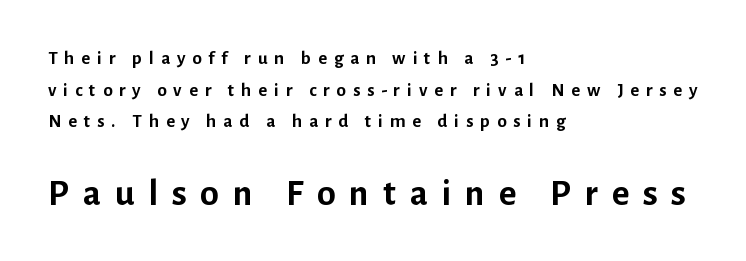
Q: Is the text bold? A: Yes.
Q: Is the text italic (slanted)? A: No, it is upright.
Q: Is the typeface a serif or a sans-serif typeface? A: Sans-serif.
Q: Is the text underlined? A: No.
Q: How is the paragraph aligned? A: Left-aligned.
Q: Is the spacing between letters normal or unusually wide? A: Unusually wide.
Q: Is the spacing between lines tight, normal or loose? A: Normal.
Q: Which block of text is set in a larger size, the first (top) or the second (bottom)? A: The second (bottom) one.
Q: Width (condensed, normal, or wide)? A: Normal.
Q: Stroke contrast? A: Low.
Q: x-height? A: Medium.
Q: Monospaced? A: No.
